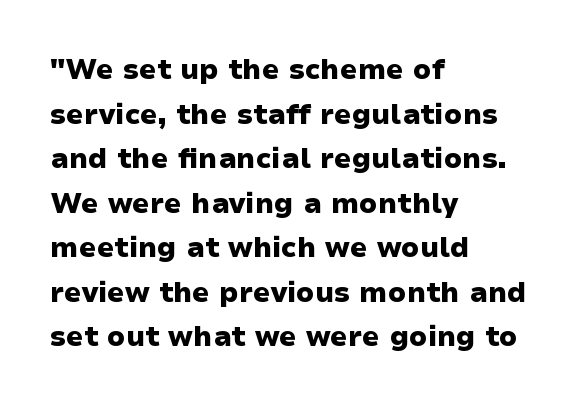
The image shows 28 px heavy, wide sans-serif type, upright; set left-aligned, normal line spacing (1.59x), normal letter spacing, not underlined; low stroke contrast and a medium x-height.
